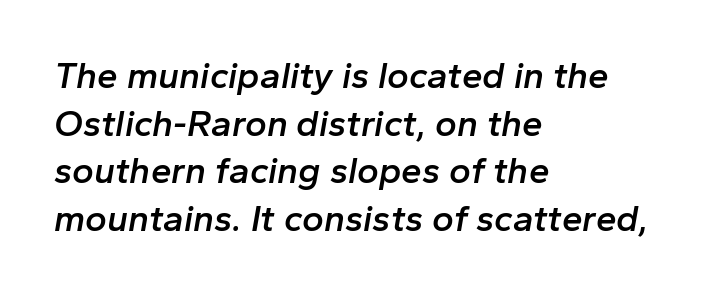
The image shows 37 px semibold type, italic (leaning right); set left-aligned, normal line spacing (1.29x), normal letter spacing, not underlined; low stroke contrast and a medium x-height.
